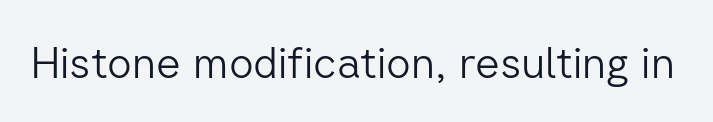
{"serif": "no", "italic": "no", "bold": "no", "weight": "light", "width": "normal", "stroke_contrast": "low", "x_height": "medium", "monospaced": "no", "underline": "no", "letter_spacing": "normal", "letter_spacing_em": 0.0, "glyph_px": 43}
